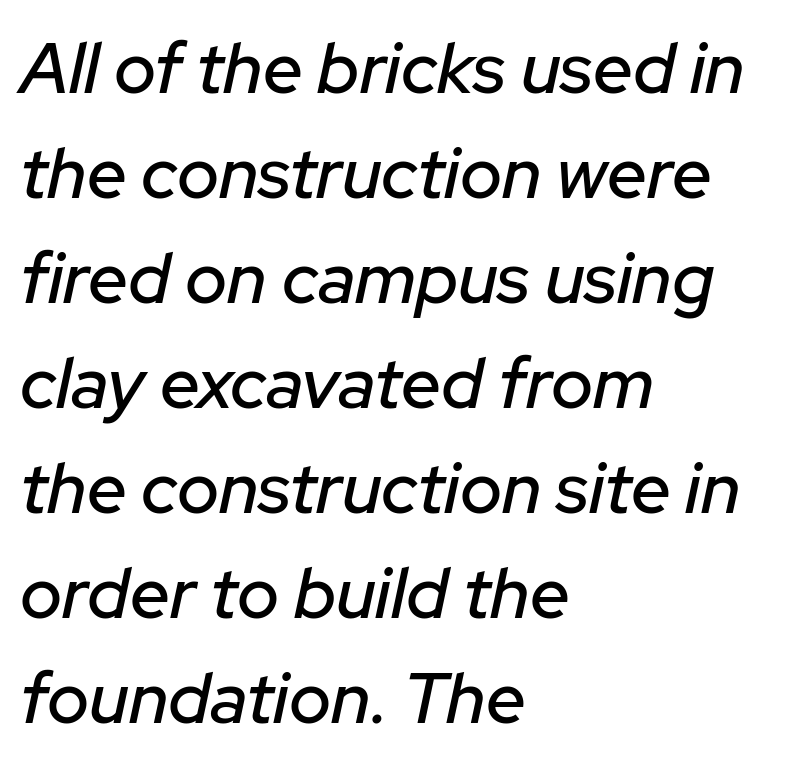
Each row of text sits above clean, open space. The typography opts for an oblique posture over an upright one. These lines sit exactly where default settings would place them. Visually the block forms a straight wall on the left and a jagged coastline on the right. The passage shown is typed in a proportional face where columns would drift.
